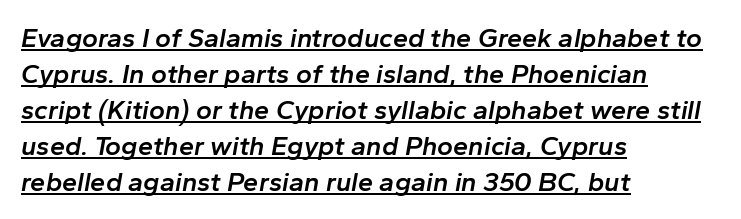
The image shows 27 px text type, italic (leaning right); set left-aligned, normal line spacing (1.33x), normal letter spacing, underlined.
